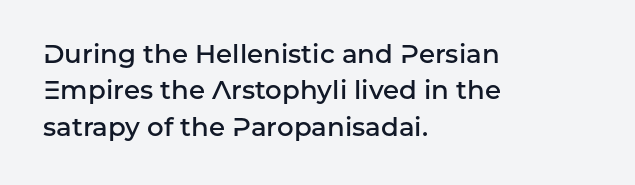
The image shows 26 px text type, upright; set left-aligned, normal line spacing (1.4x), normal letter spacing, not underlined.
